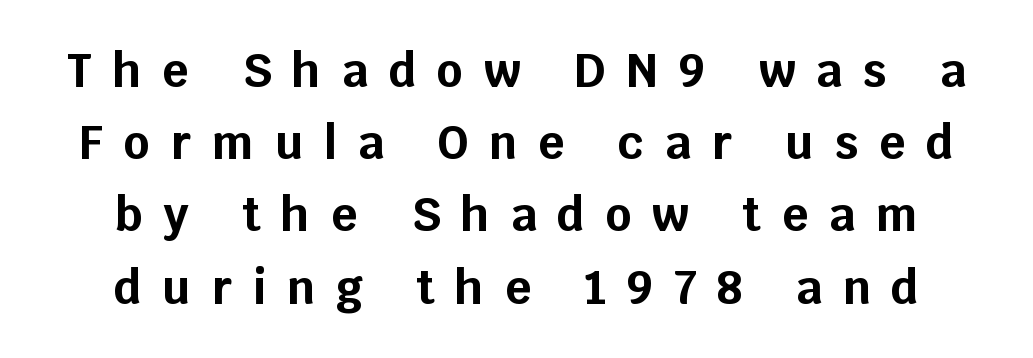
Q: Is the text bold? A: Yes.
Q: Is the text italic (slanted)? A: No, it is upright.
Q: Is the typeface a serif or a sans-serif typeface? A: Sans-serif.
Q: Is the text underlined? A: No.
Q: How is the paragraph aligned? A: Centered.
Q: Is the spacing between letters normal or unusually wide? A: Unusually wide.
Q: Is the spacing between lines tight, normal or loose? A: Normal.
Q: Width (condensed, normal, or wide)? A: Normal.
Q: Stroke contrast? A: Low.
Q: x-height? A: Large.
Q: Monospaced? A: No.
